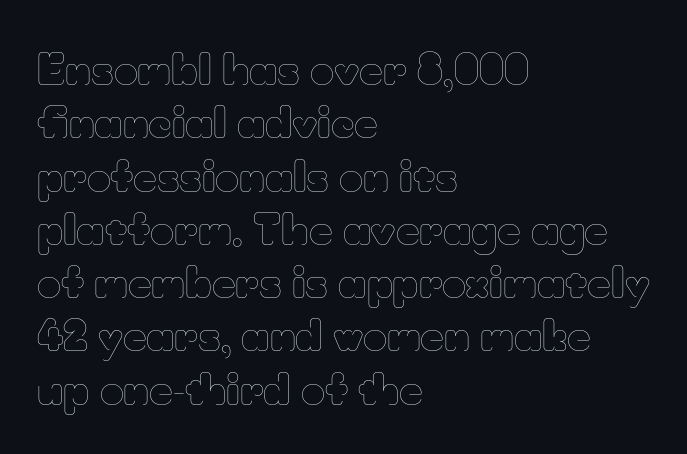
The image shows 41 px thin type, upright; set left-aligned, normal line spacing (1.3x), normal letter spacing, not underlined; low stroke contrast and a small x-height.
